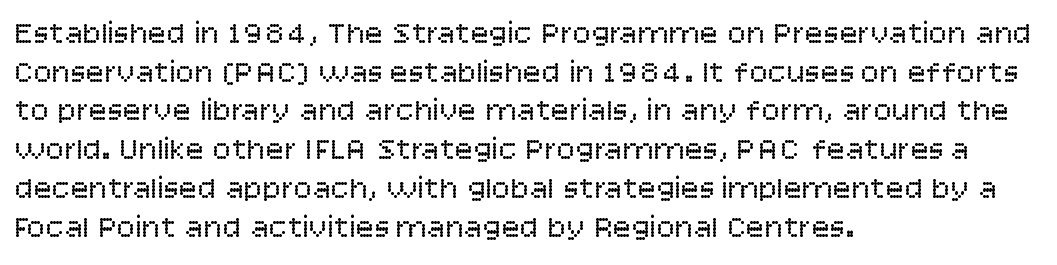
Q: Is the text bold? A: No.
Q: Is the text italic (slanted)? A: No, it is upright.
Q: Is the typeface a serif or a sans-serif typeface? A: Sans-serif.
Q: Is the text underlined? A: No.
Q: How is the paragraph aligned? A: Left-aligned.
Q: Is the spacing between letters normal or unusually wide? A: Normal.
Q: Is the spacing between lines tight, normal or loose? A: Normal.
Q: Width (condensed, normal, or wide)? A: Normal.
Q: Stroke contrast? A: Low.
Q: x-height? A: Large.
Q: Monospaced? A: No.
